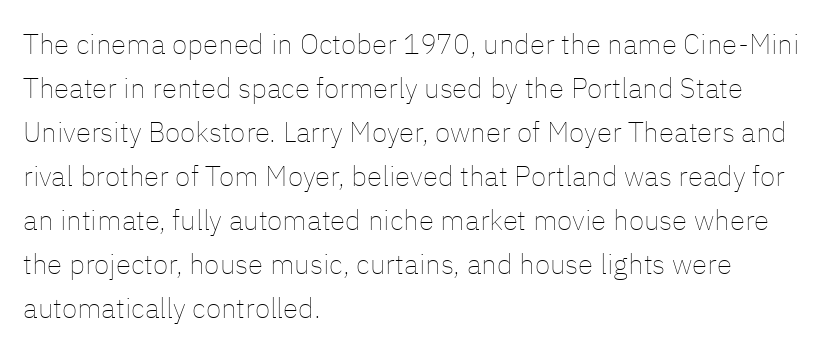
The font sits on the lighter half of the weight spectrum, regular included. Italic: no, the glyphs are upright roman. Caption: multi-line text, flush left, ragged right. Just letters on the line, the space beneath them empty. Proportional: the letters do not fall into vertical columns.
